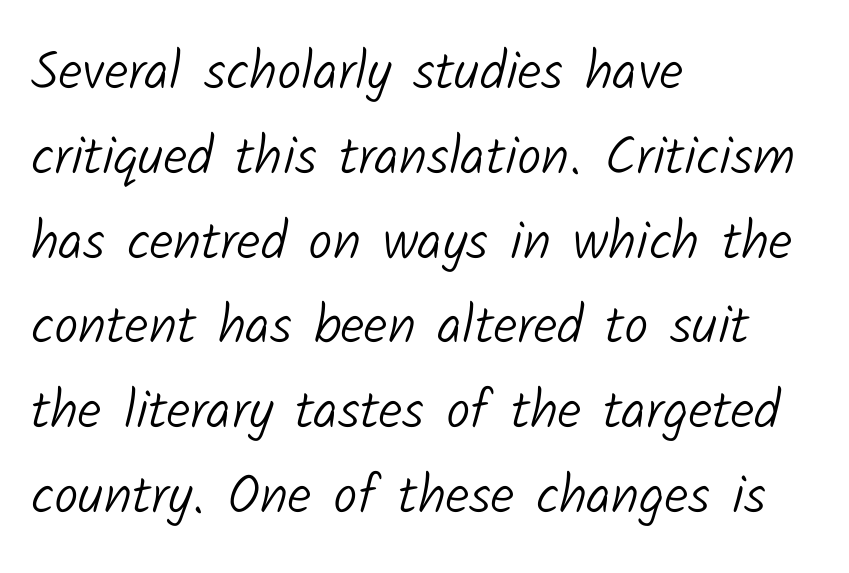
{"serif": "no", "bold": "no", "weight": "light", "width": "normal", "stroke_contrast": "low", "x_height": "medium", "monospaced": "no", "underline": "no", "align": "left", "line_spacing": "normal", "line_spacing_ratio": 1.57, "letter_spacing": "normal", "letter_spacing_em": 0.0, "glyph_px": 54}
